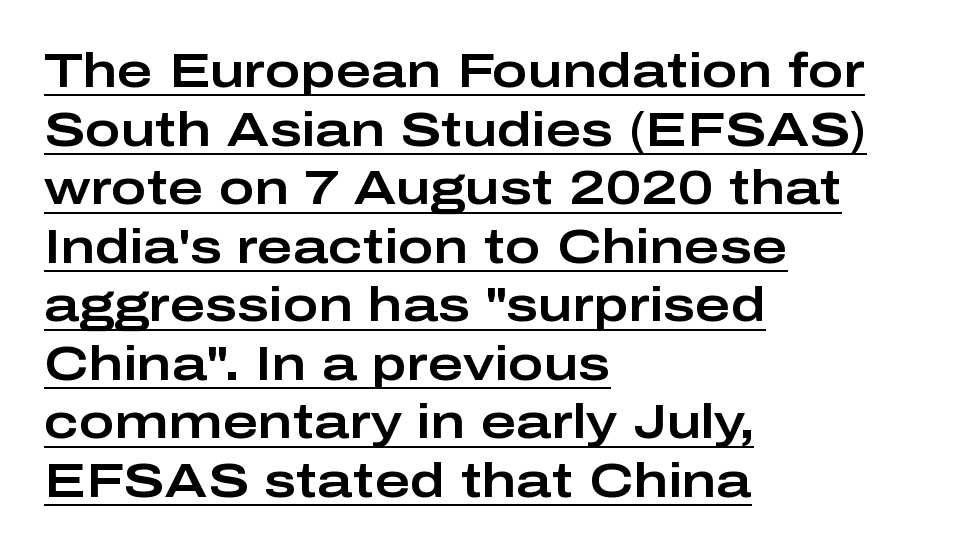
{"serif": "no", "italic": "no", "width": "wide", "stroke_contrast": "low", "x_height": "medium", "monospaced": "no", "underline": "yes", "align": "left", "line_spacing_ratio": 1.22, "letter_spacing": "normal", "letter_spacing_em": 0.0, "glyph_px": 48}
